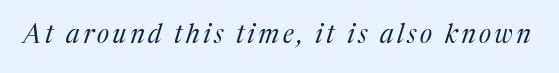
Beneath every word, the page is bare. Tall strokes in this sample are angled rather than plumb. The letters look calm and open, with moderate or lighter stems.
